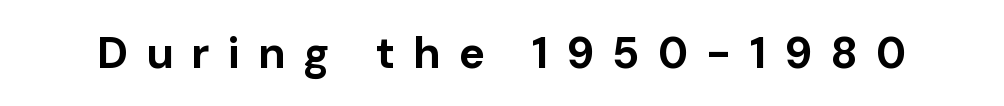
{"serif": "no", "italic": "no", "bold": "yes", "weight": "bold", "width": "normal", "stroke_contrast": "low", "x_height": "medium", "monospaced": "no", "underline": "no", "letter_spacing": "wide", "letter_spacing_em": 0.41, "glyph_px": 44}
